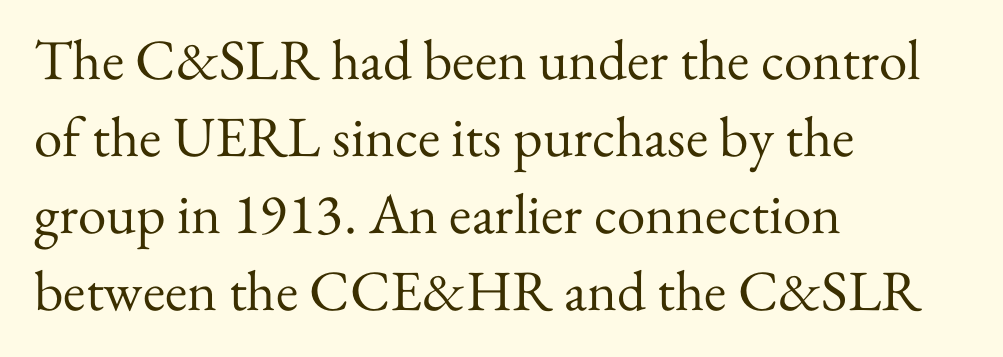
{"serif": "yes", "italic": "no", "bold": "no", "weight": "regular", "width": "normal", "stroke_contrast": "medium", "x_height": "small", "monospaced": "no", "underline": "no", "align": "left", "line_spacing": "normal", "line_spacing_ratio": 1.35, "letter_spacing": "normal", "letter_spacing_em": 0.0, "glyph_px": 57}
